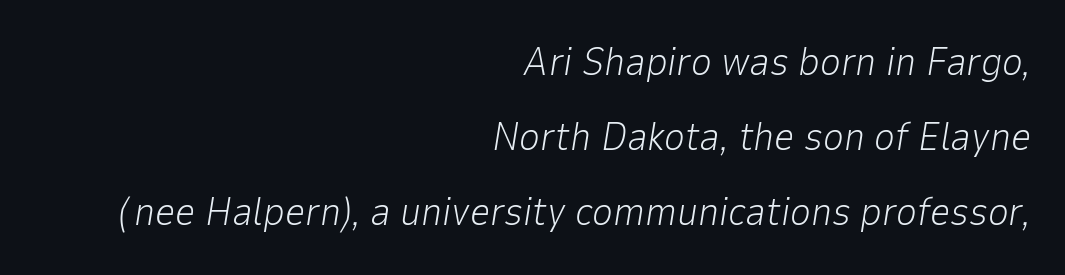
Q: Is the text bold? A: No.
Q: Is the text italic (slanted)? A: Yes, it leans right by about 9 degrees.
Q: Is the text underlined? A: No.
Q: How is the paragraph aligned? A: Right-aligned.
Q: Is the spacing between letters normal or unusually wide? A: Normal.
Q: Width (condensed, normal, or wide)? A: Normal.
Q: Stroke contrast? A: Low.
Q: x-height? A: Medium.
Q: Monospaced? A: No.
